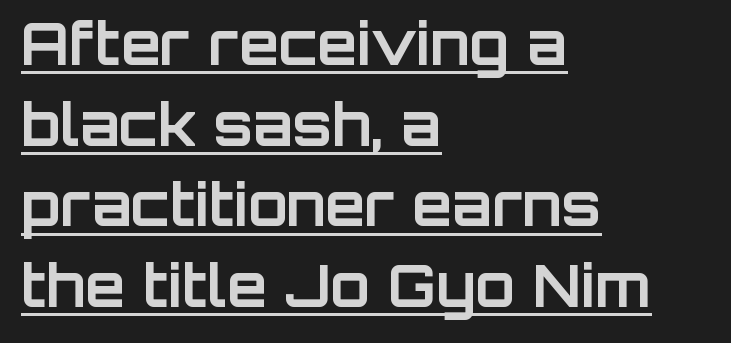
Caption: lettering with a line underneath. Honestly, the row spacing looks completely unremarkable. Where is the straight margin? On the left. Observe the absence of serifs on each vertical stroke in this sample. Letter spacing: default. The strokes are fattened all the way to bold.
